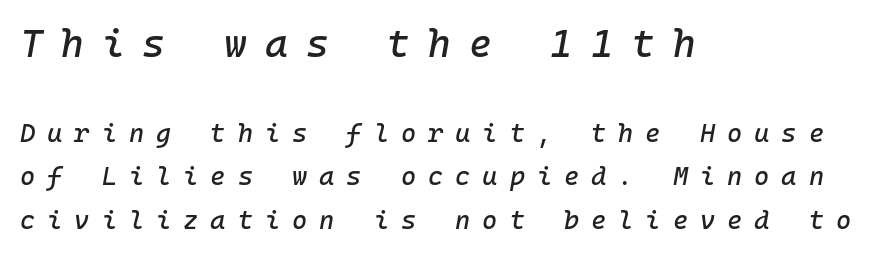
{"italic": "yes", "lean": "right", "slant_degrees": 10, "width": "normal", "stroke_contrast": "low", "x_height": "medium", "underline": "no", "align": "left", "line_spacing": "normal", "line_spacing_ratio": 1.68, "letter_spacing": "wide", "letter_spacing_em": 0.46, "larger_block": "first", "size_ratio": 1.5, "glyph_px": 39}
